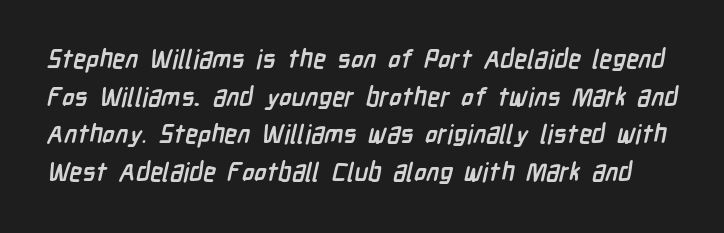
{"bold": "yes", "underline": "no", "line_spacing": "normal", "line_spacing_ratio": 1.45, "letter_spacing": "normal", "letter_spacing_em": 0.0, "glyph_px": 26}
